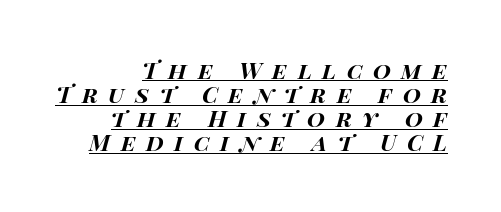
{"italic": "yes", "lean": "right", "slant_degrees": 14, "bold": "yes", "underline": "yes", "align": "right", "line_spacing": "tight", "line_spacing_ratio": 1.05, "letter_spacing": "wide", "letter_spacing_em": 0.46, "glyph_px": 23}
